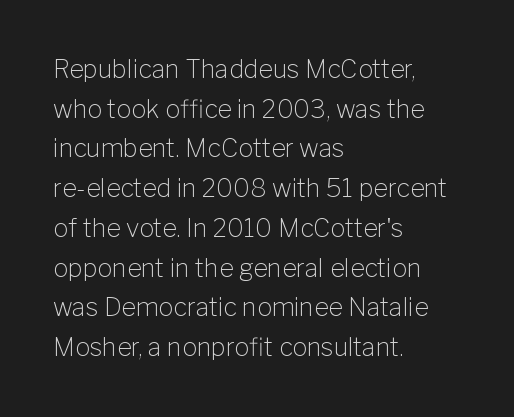
No italicization has been applied; the sample stays upright. Which margin do the lines hug? The left one — the right edge is uneven. Interline gaps are of average width in this sample. Descender tails drop into unmarked territory.
